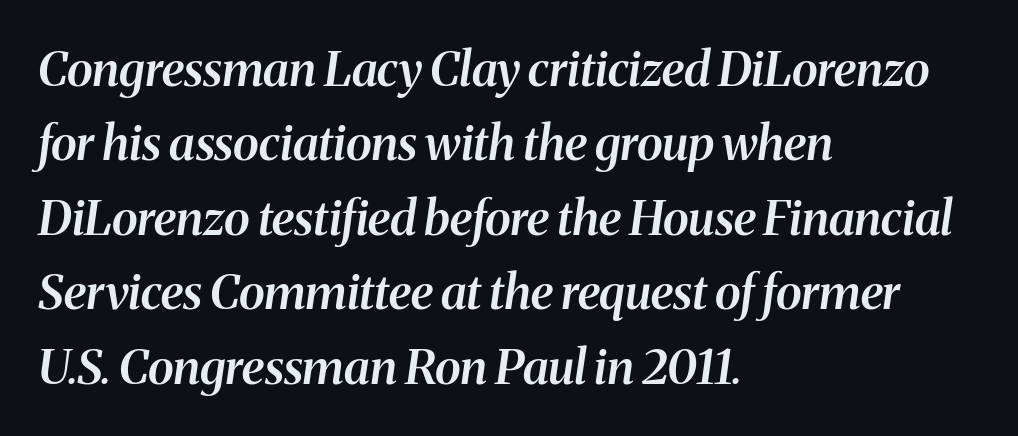
The image shows 48 px semibold serif type, italic (leaning right); set left-aligned, normal line spacing (1.55x), normal letter spacing, not underlined; medium stroke contrast and a medium x-height.
